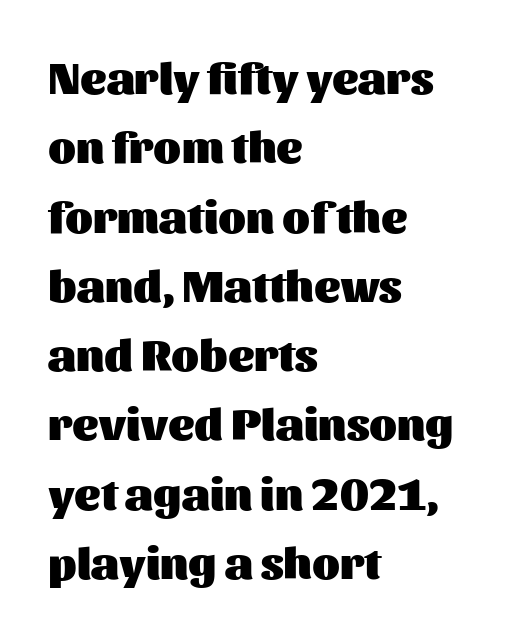
{"serif": "no", "italic": "no", "bold": "yes", "weight": "heavy", "width": "normal", "stroke_contrast": "medium", "x_height": "medium", "monospaced": "no", "underline": "no", "align": "left", "line_spacing": "normal", "line_spacing_ratio": 1.54, "letter_spacing": "normal", "letter_spacing_em": 0.0, "glyph_px": 45}
